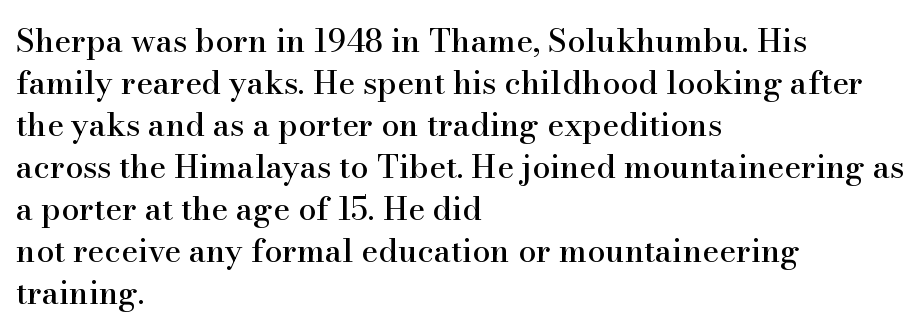
The image shows 32 px serif type, upright; set left-aligned, normal line spacing (1.31x), normal letter spacing, not underlined; high stroke contrast and a small x-height.
